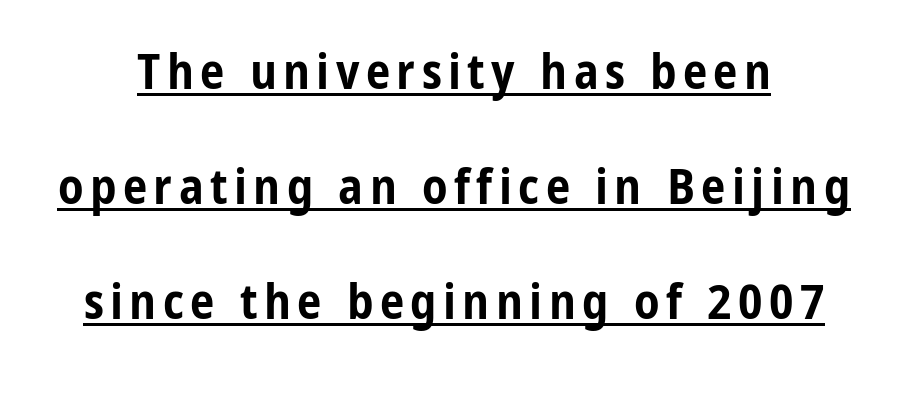
Q: Is the text bold? A: Yes.
Q: Is the text italic (slanted)? A: No, it is upright.
Q: Is the typeface a serif or a sans-serif typeface? A: Sans-serif.
Q: Is the text underlined? A: Yes.
Q: How is the paragraph aligned? A: Centered.
Q: Is the spacing between lines tight, normal or loose? A: Loose.
Q: Width (condensed, normal, or wide)? A: Condensed.
Q: Stroke contrast? A: Low.
Q: x-height? A: Medium.
Q: Monospaced? A: No.
